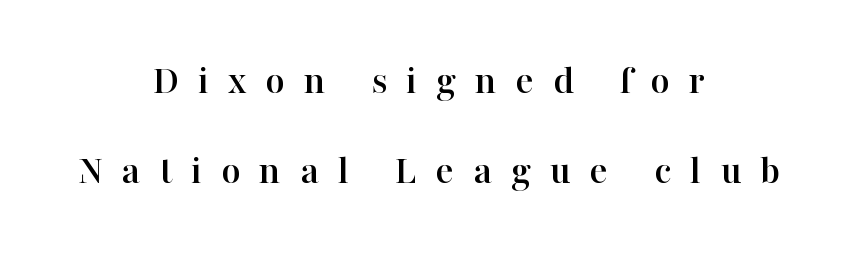
You could fit nearly another row in the gap between these rows. The lines are quadded center. What kind of face is this? One with serifs. In terms of posture, this sample is upright. Each letter keeps its own natural width here, so spacing adapts to shape. The face used here is rendered with a markedly widened letterfit.
